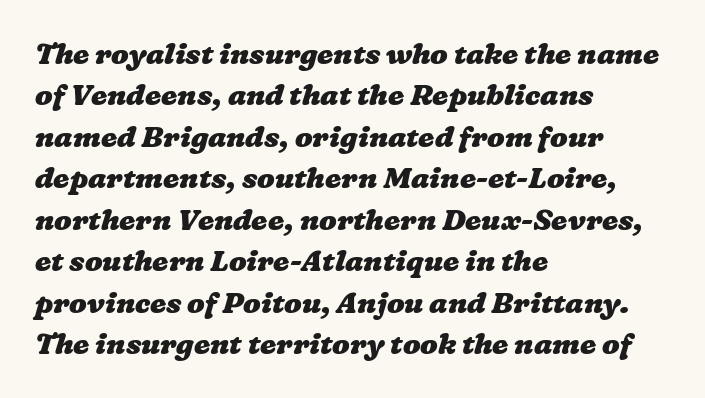
Leftover space on each line is placed entirely after the last word. The rendering uses natural spacing where letterforms have individual widths. Chunky letters — that's bold for sure. The designer left line spacing at the default.
